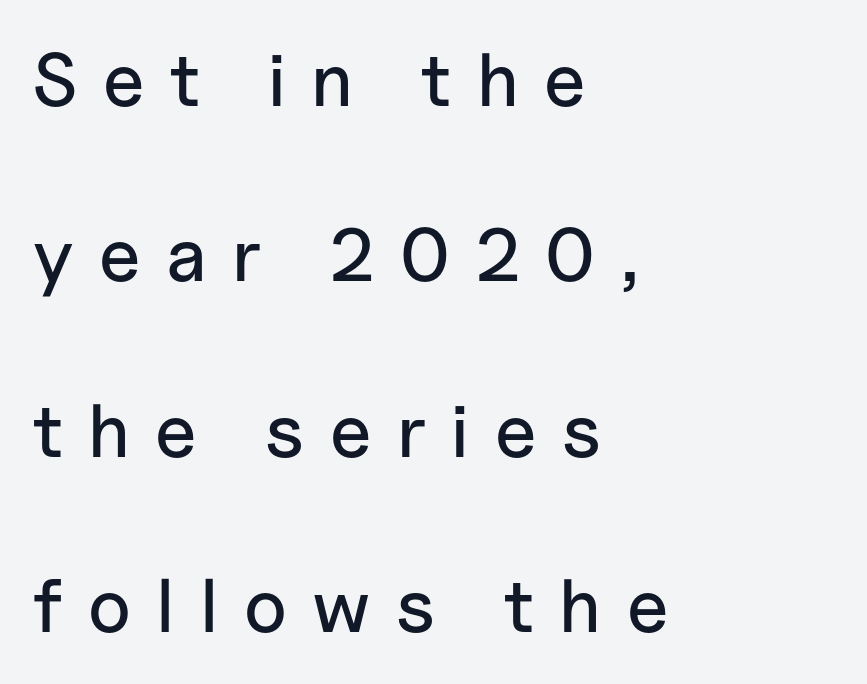
{"serif": "no", "italic": "no", "width": "normal", "stroke_contrast": "low", "x_height": "medium", "monospaced": "no", "underline": "no", "align": "left", "line_spacing": "loose", "line_spacing_ratio": 2.34, "letter_spacing": "wide", "letter_spacing_em": 0.34, "glyph_px": 75}
